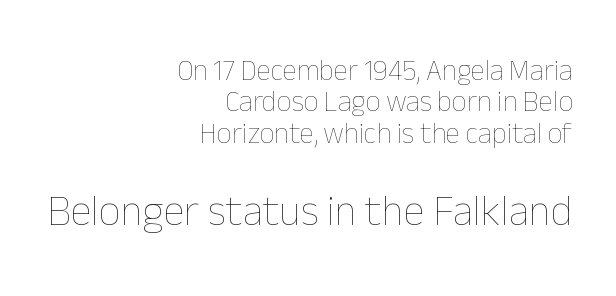
{"italic": "no", "bold": "no", "weight": "thin", "width": "normal", "stroke_contrast": "low", "x_height": "medium", "monospaced": "no", "underline": "no", "align": "right", "line_spacing": "tight", "line_spacing_ratio": 1.08, "letter_spacing": "normal", "letter_spacing_em": 0.0, "larger_block": "second", "size_ratio": 1.48, "glyph_px": 43}
